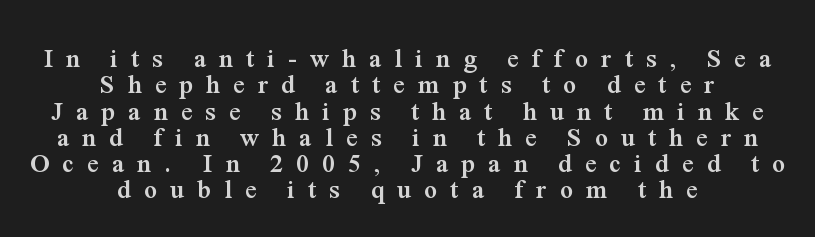
{"italic": "no", "bold": "yes", "underline": "no", "align": "center", "line_spacing": "tight", "line_spacing_ratio": 1.01, "letter_spacing": "wide", "letter_spacing_em": 0.5, "glyph_px": 26}
